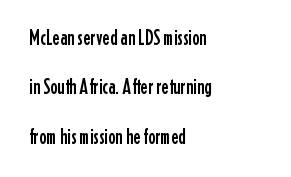
The image shows 22 px text type, upright; set left-aligned, loose line spacing (2.24x), normal letter spacing, not underlined.
